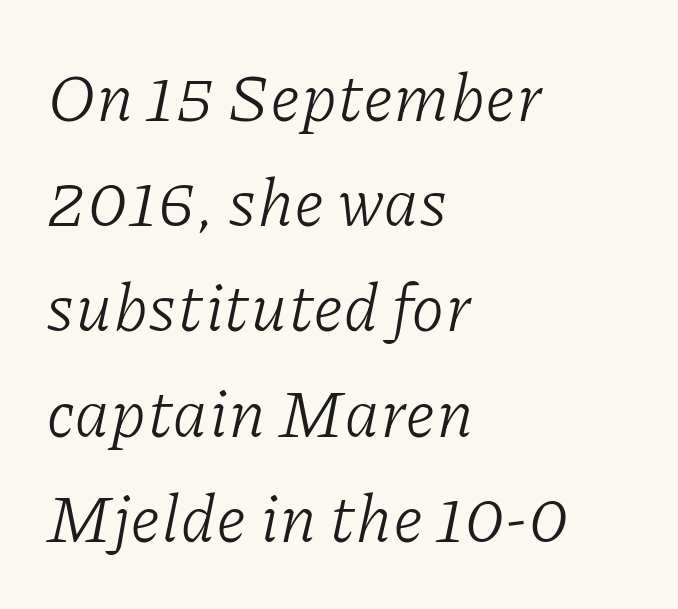
{"serif": "yes", "italic": "yes", "lean": "right", "slant_degrees": 11, "bold": "no", "weight": "light", "width": "normal", "stroke_contrast": "low", "x_height": "medium", "monospaced": "no", "underline": "no", "align": "left", "line_spacing": "normal", "line_spacing_ratio": 1.57, "letter_spacing": "normal", "letter_spacing_em": 0.0, "glyph_px": 67}
